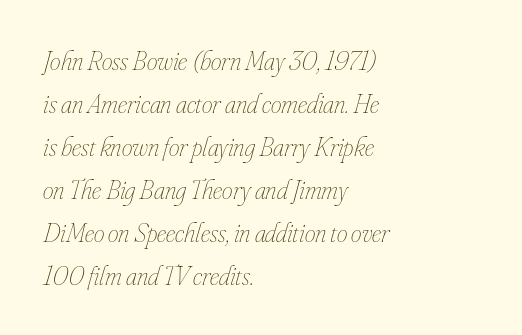
The image shows 27 px text type, italic (leaning right); set left-aligned, normal line spacing (1.59x), normal letter spacing, not underlined.
